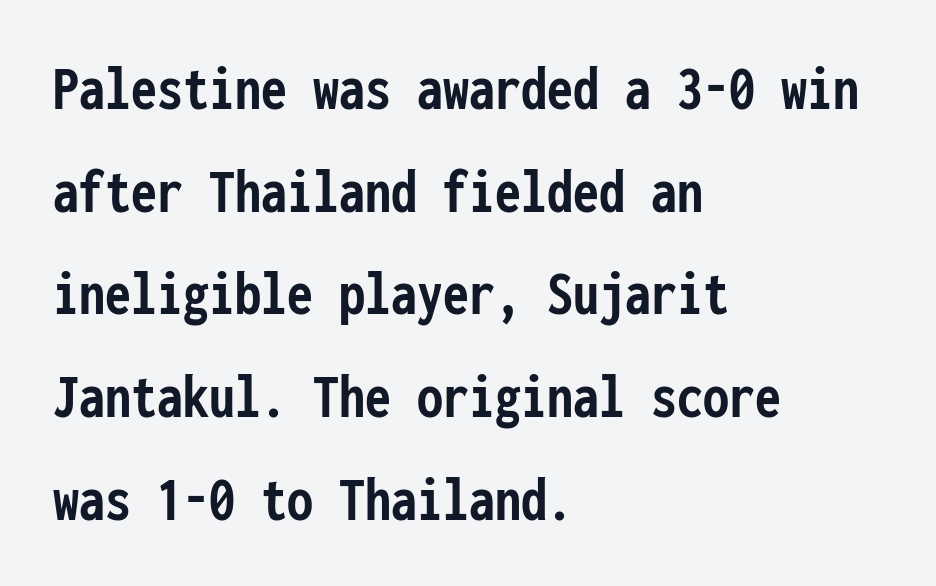
{"serif": "no", "italic": "no", "bold": "yes", "weight": "semibold", "width": "condensed", "stroke_contrast": "low", "x_height": "medium", "monospaced": "yes", "underline": "no", "align": "left", "line_spacing": "normal", "line_spacing_ratio": 1.58, "letter_spacing": "normal", "letter_spacing_em": 0.0, "glyph_px": 65}
